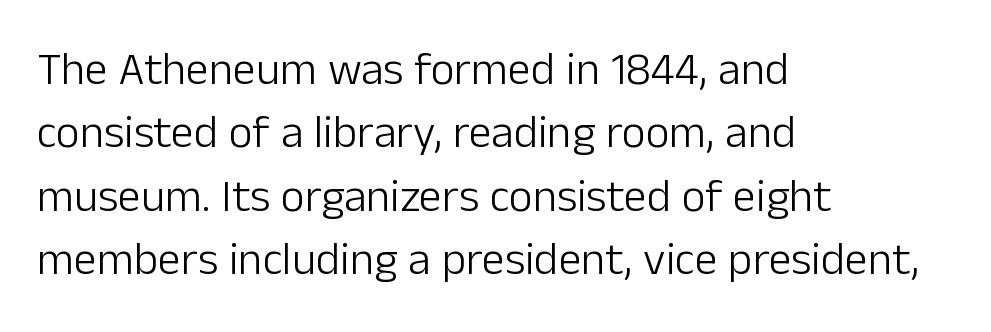
{"serif": "no", "italic": "no", "bold": "no", "weight": "light", "width": "normal", "stroke_contrast": "low", "x_height": "medium", "monospaced": "no", "underline": "no", "align": "left", "line_spacing": "normal", "line_spacing_ratio": 1.38, "letter_spacing": "normal", "letter_spacing_em": 0.0, "glyph_px": 46}
